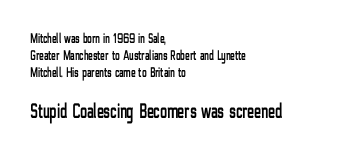
{"italic": "no", "underline": "no", "align": "left", "line_spacing_ratio": 1.23, "letter_spacing": "normal", "letter_spacing_em": 0.0, "larger_block": "second", "size_ratio": 1.5, "glyph_px": 21}
